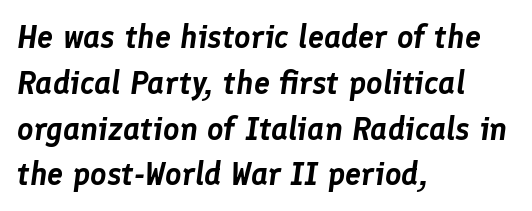
Q: Is the text italic (slanted)? A: Yes, it leans right by about 8 degrees.
Q: Is the text underlined? A: No.
Q: How is the paragraph aligned? A: Left-aligned.
Q: Is the spacing between letters normal or unusually wide? A: Normal.
Q: Is the spacing between lines tight, normal or loose? A: Normal.
Q: Width (condensed, normal, or wide)? A: Normal.
Q: Stroke contrast? A: Low.
Q: x-height? A: Medium.
Q: Monospaced? A: No.
